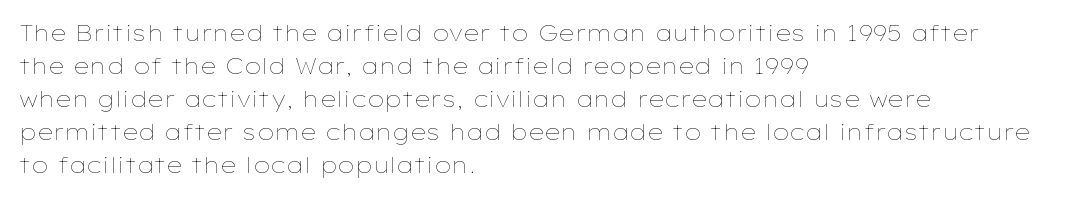
{"italic": "no", "bold": "no", "underline": "no", "align": "left", "line_spacing": "normal", "line_spacing_ratio": 1.5, "letter_spacing": "normal", "letter_spacing_em": 0.0, "glyph_px": 22}
